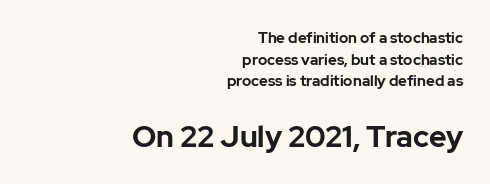
The axis of the letterforms is exactly vertical. Quick note: underline off. The strokes are fattened all the way to bold. Tracking value appears to be zero — textbook default spacing. Spacing verdict: proportional, widths tailored to each character.
